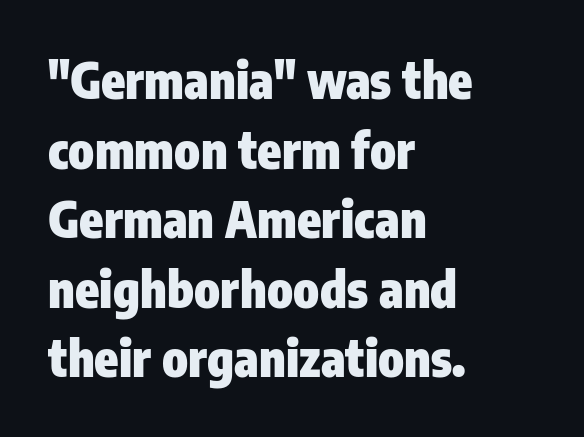
{"serif": "no", "italic": "no", "bold": "yes", "weight": "heavy", "width": "condensed", "stroke_contrast": "low", "x_height": "medium", "monospaced": "no", "underline": "no", "align": "left", "line_spacing": "normal", "line_spacing_ratio": 1.42, "letter_spacing": "normal", "letter_spacing_em": 0.0, "glyph_px": 49}
